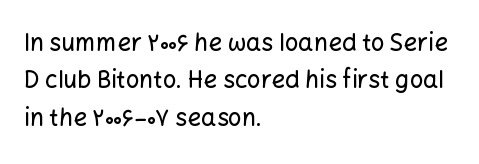
The image shows 24 px text type, upright; set left-aligned, normal line spacing (1.56x), normal letter spacing, not underlined.
